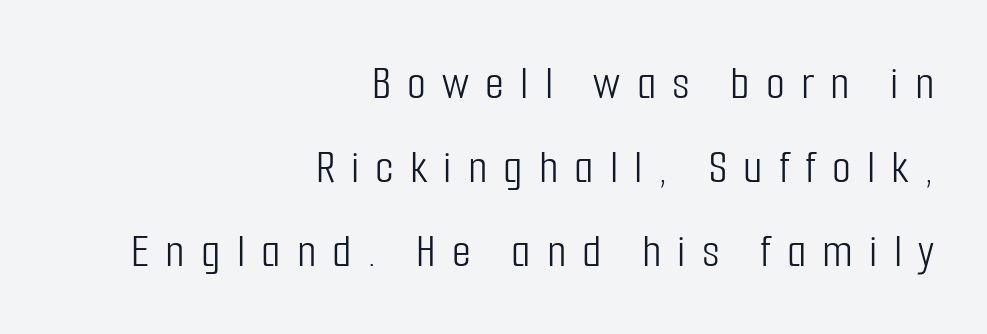
{"serif": "no", "italic": "no", "bold": "no", "weight": "light", "width": "condensed", "stroke_contrast": "low", "x_height": "medium", "monospaced": "no", "underline": "no", "align": "right", "line_spacing_ratio": 1.71, "letter_spacing": "wide", "letter_spacing_em": 0.33, "glyph_px": 49}
